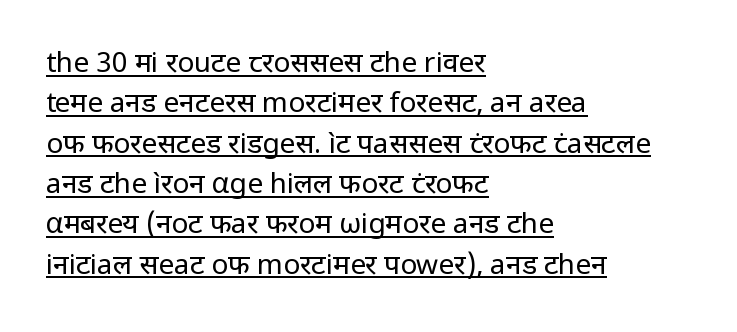
Q: Is the text bold? A: No.
Q: Is the text italic (slanted)? A: No, it is upright.
Q: Is the typeface a serif or a sans-serif typeface? A: Sans-serif.
Q: Is the text underlined? A: Yes.
Q: How is the paragraph aligned? A: Left-aligned.
Q: Is the spacing between letters normal or unusually wide? A: Normal.
Q: Is the spacing between lines tight, normal or loose? A: Normal.
Q: Width (condensed, normal, or wide)? A: Normal.
Q: Stroke contrast? A: Low.
Q: x-height? A: Medium.
Q: Monospaced? A: No.
